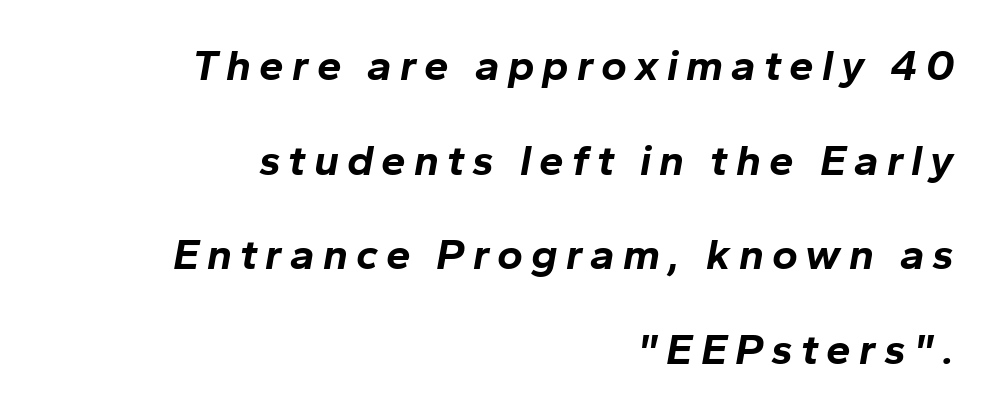
The image shows 44 px bold type, italic (leaning right); set right-aligned, loose line spacing (2.15x), not underlined; low stroke contrast and a medium x-height.
